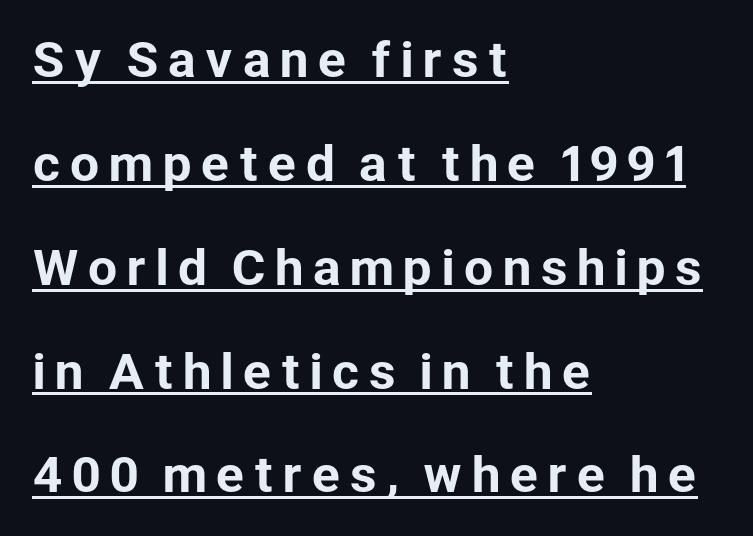
A typesetter would call this proportional, since set widths differ per character. The words here are underlined. Examine the stroke ends and you'll find no serifs. The line-height multiplier appears high, well above default.
